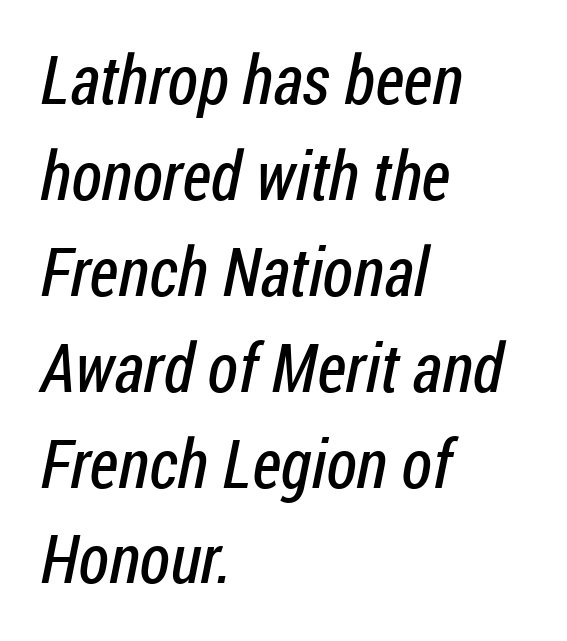
The image shows 68 px regular-weight, condensed sans-serif type; set left-aligned, normal line spacing (1.41x), normal letter spacing, not underlined; low stroke contrast and a medium x-height.
